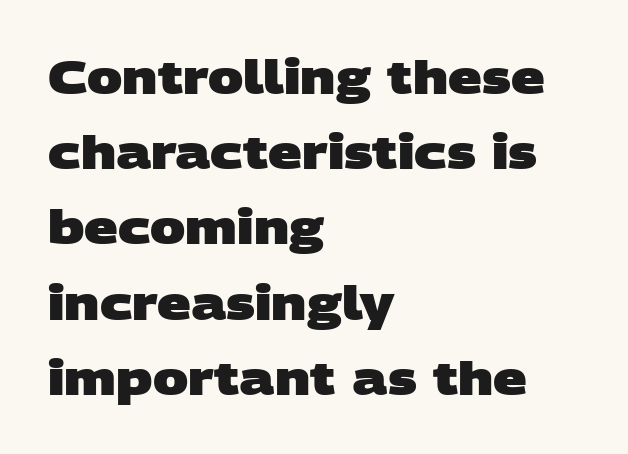
Q: Is the text bold? A: Yes.
Q: Is the typeface a serif or a sans-serif typeface? A: Sans-serif.
Q: Is the text underlined? A: No.
Q: How is the paragraph aligned? A: Left-aligned.
Q: Is the spacing between letters normal or unusually wide? A: Normal.
Q: Is the spacing between lines tight, normal or loose? A: Normal.
Q: Width (condensed, normal, or wide)? A: Wide.
Q: Stroke contrast? A: Low.
Q: x-height? A: Large.
Q: Monospaced? A: No.
